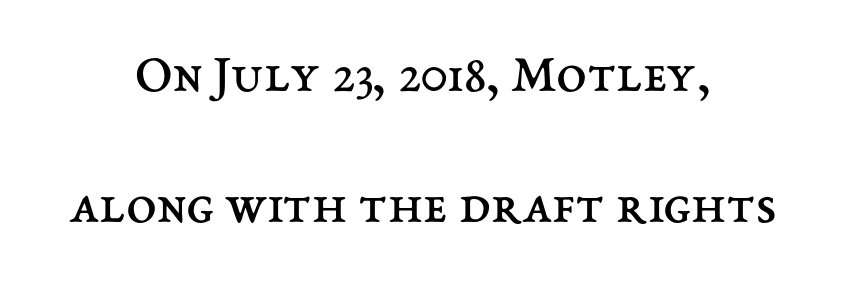
In terms of posture, this sample is upright. Notice the wide empty band between every row — that's loose leading. Compared with typical body copy, the letter spacing here is the same. On a weight scale, this lands at 450 or below.
